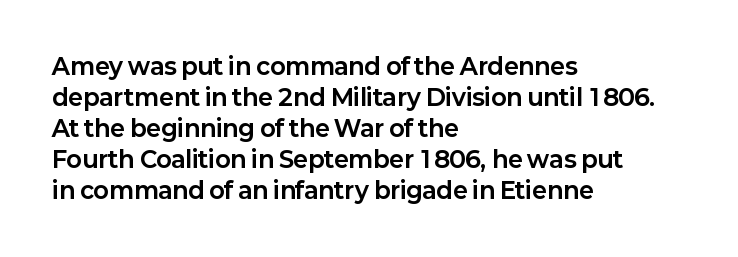
Q: Is the text bold? A: Yes.
Q: Is the text italic (slanted)? A: No, it is upright.
Q: Is the text underlined? A: No.
Q: How is the paragraph aligned? A: Left-aligned.
Q: Is the spacing between letters normal or unusually wide? A: Normal.
Q: Is the spacing between lines tight, normal or loose? A: Normal.
